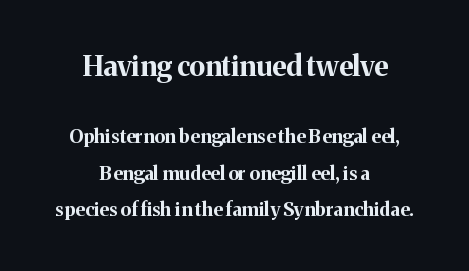
The block sitting higher on the canvas is the one with enlarged characters. When letters stand straight like this, we call the style roman or upright. The type is set solid horizontally, with unmodified tracking. The paragraph has two soft edges and a firm central axis.
